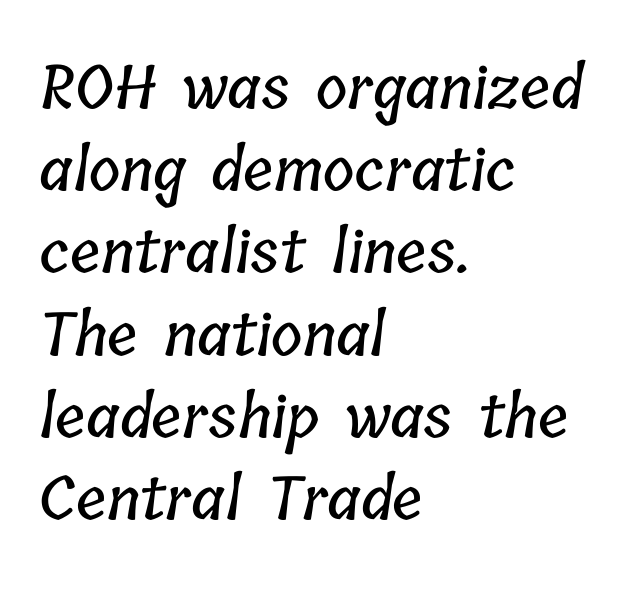
Q: Is the text underlined? A: No.
Q: How is the paragraph aligned? A: Left-aligned.
Q: Is the spacing between letters normal or unusually wide? A: Normal.
Q: Is the spacing between lines tight, normal or loose? A: Normal.
Q: Width (condensed, normal, or wide)? A: Condensed.
Q: Stroke contrast? A: Low.
Q: x-height? A: Medium.
Q: Monospaced? A: No.
